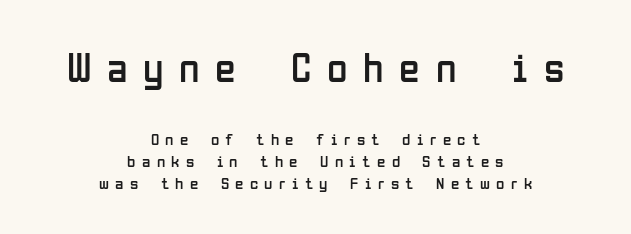
Q: Is the text bold? A: No.
Q: Is the text italic (slanted)? A: No, it is upright.
Q: Is the typeface a serif or a sans-serif typeface? A: Sans-serif.
Q: Is the text underlined? A: No.
Q: How is the paragraph aligned? A: Centered.
Q: Is the spacing between letters normal or unusually wide? A: Unusually wide.
Q: Is the spacing between lines tight, normal or loose? A: Normal.
Q: Which block of text is set in a larger size, the first (top) or the second (bottom)? A: The first (top) one.
Q: Width (condensed, normal, or wide)? A: Condensed.
Q: Stroke contrast? A: Low.
Q: x-height? A: Medium.
Q: Monospaced? A: No.
